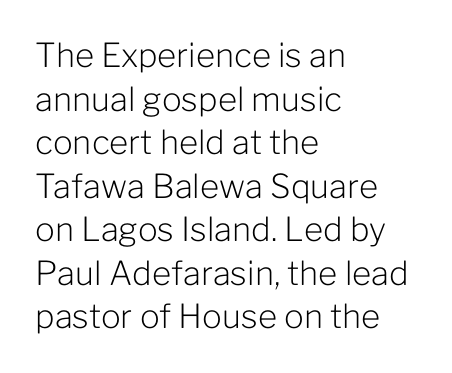
Beneath every word, the page is bare. Successive baselines arrive at the customary interval. Think of a printed novel: that variable character pitch is what you see here. Line beginnings align vertically; line endings do not. A sans-serif font was chosen for this passage. No italicization has been applied; the sample stays upright.
